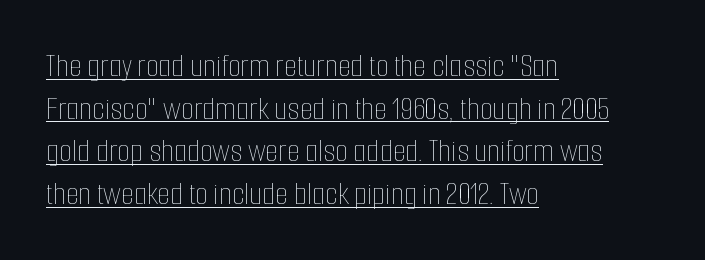
Q: Is the text bold? A: No.
Q: Is the text italic (slanted)? A: No, it is upright.
Q: Is the text underlined? A: Yes.
Q: How is the paragraph aligned? A: Left-aligned.
Q: Is the spacing between letters normal or unusually wide? A: Normal.
Q: Is the spacing between lines tight, normal or loose? A: Normal.
Q: Width (condensed, normal, or wide)? A: Condensed.
Q: Stroke contrast? A: Low.
Q: x-height? A: Medium.
Q: Monospaced? A: No.
